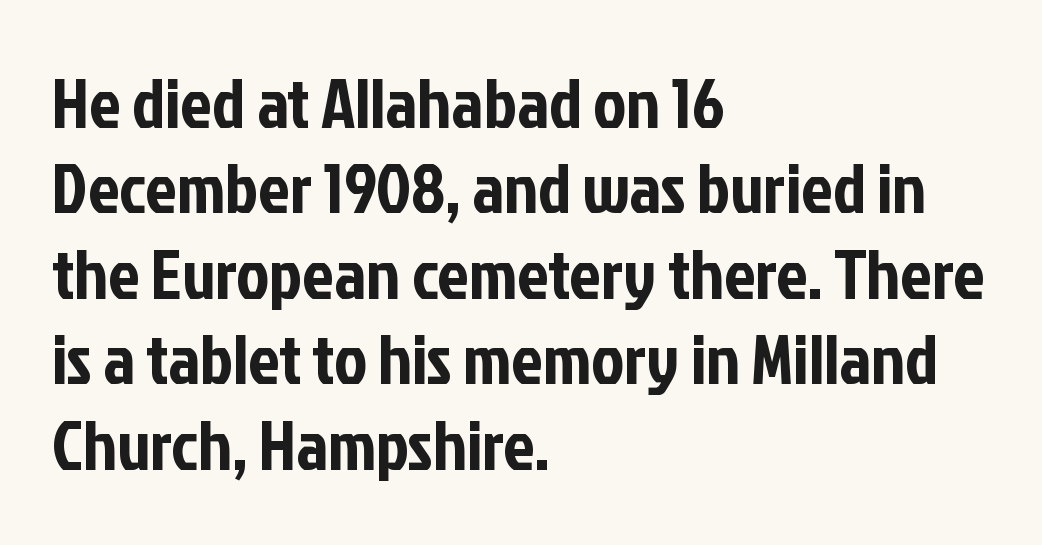
The letters sit at their default tracking, neither squeezed nor spread. Do the letters lean? They stand straight. This sample uses a sans-serif face. Where is the straight margin? On the left.
